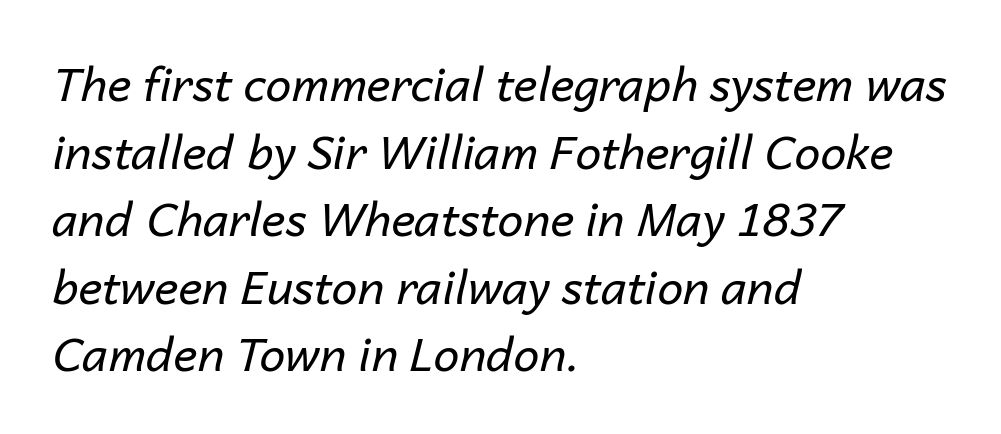
The image shows 46 px regular-weight type, italic (leaning right); set left-aligned, normal line spacing (1.47x), normal letter spacing, not underlined; low stroke contrast and a medium x-height.
